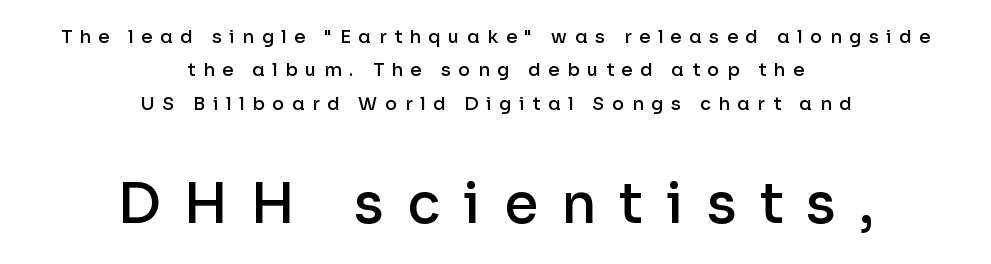
{"serif": "no", "italic": "no", "bold": "semi", "weight": "semibold", "width": "normal", "stroke_contrast": "low", "x_height": "medium", "monospaced": "no", "underline": "no", "align": "center", "line_spacing_ratio": 1.85, "letter_spacing": "wide", "letter_spacing_em": 0.42, "larger_block": "second", "size_ratio": 3.06, "glyph_px": 55}
